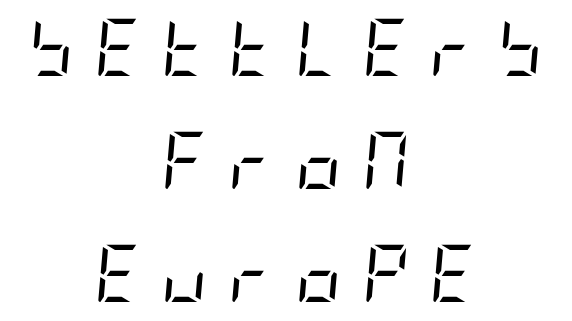
Q: Is the text bold? A: No.
Q: Is the text italic (slanted)? A: Yes, it leans right by about 5 degrees.
Q: Is the text underlined? A: No.
Q: How is the paragraph aligned? A: Centered.
Q: Is the spacing between letters normal or unusually wide? A: Unusually wide.
Q: Is the spacing between lines tight, normal or loose? A: Loose.
Q: Width (condensed, normal, or wide)? A: Condensed.
Q: Stroke contrast? A: Low.
Q: x-height? A: Large.
